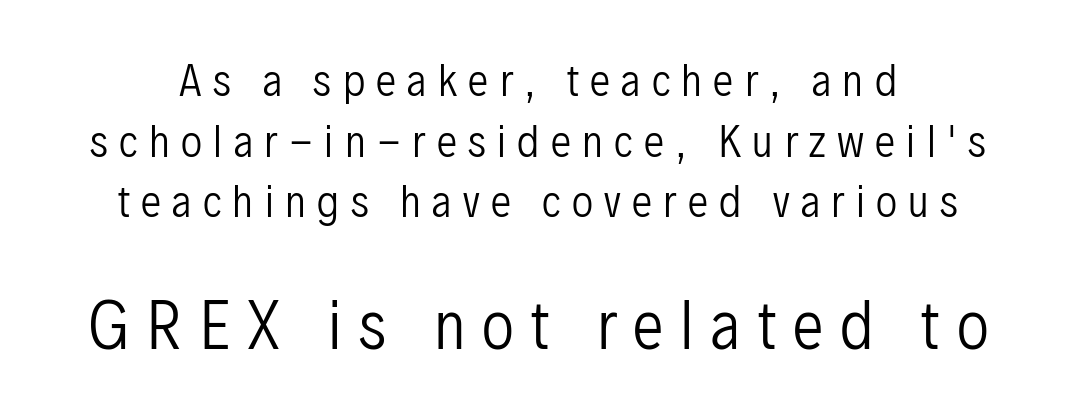
The image shows 62 px regular-weight, condensed sans-serif type, upright; set normal line spacing (1.48x), unusually wide letter spacing (+0.28 em), not underlined; the second (bottom) block is 1.51x larger; low stroke contrast and a medium x-height.
